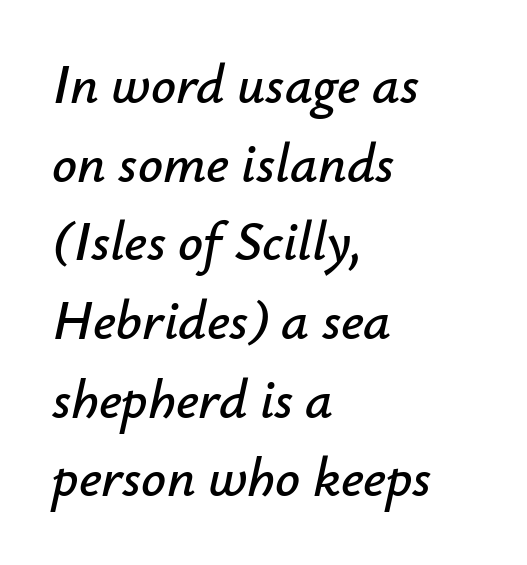
The horizontal fit of the characters is conventional and even. The face used here has a pronounced slope to its letters. Line starts are locked; line ends wander. You could not count columns in this text — the font is proportionally spaced.
